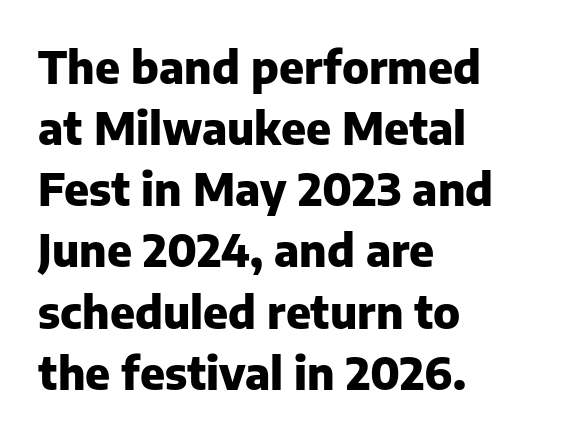
The image shows 44 px heavy sans-serif type, upright; set left-aligned, normal line spacing (1.39x), normal letter spacing, not underlined; low stroke contrast and a medium x-height.
